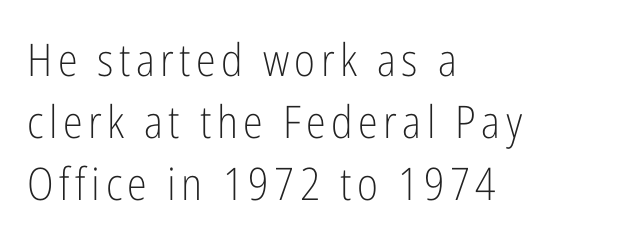
The image shows 45 px light, condensed sans-serif type, upright; set left-aligned, normal line spacing (1.38x), not underlined; low stroke contrast and a medium x-height.
